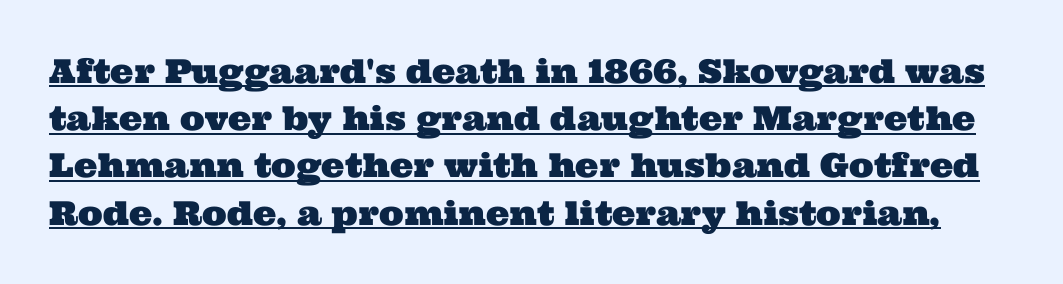
Q: Is the typeface a serif or a sans-serif typeface? A: Serif.
Q: Is the text underlined? A: Yes.
Q: Is the spacing between letters normal or unusually wide? A: Normal.
Q: Is the spacing between lines tight, normal or loose? A: Normal.
Q: Width (condensed, normal, or wide)? A: Wide.
Q: Stroke contrast? A: Medium.
Q: x-height? A: Medium.
Q: Monospaced? A: No.
